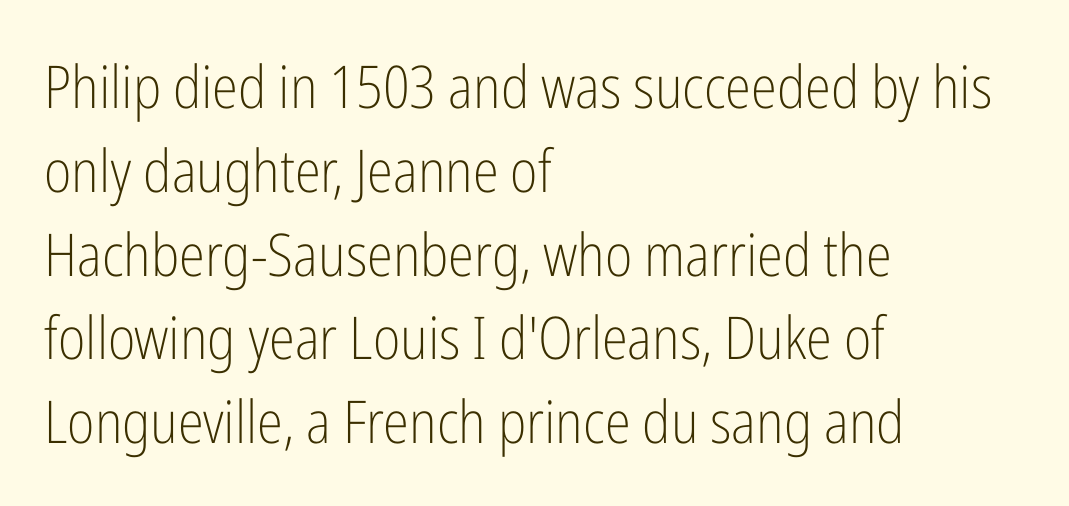
The image shows 59 px light, condensed sans-serif type, upright; set left-aligned, normal line spacing (1.42x), normal letter spacing, not underlined; low stroke contrast and a medium x-height.
